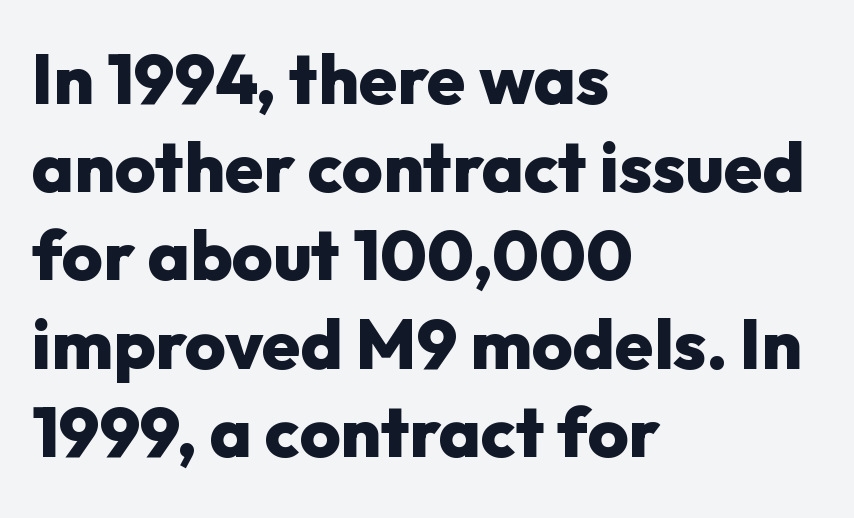
The image shows 70 px heavy sans-serif type, upright; set left-aligned, normal line spacing (1.26x), normal letter spacing, not underlined; low stroke contrast and a medium x-height.
